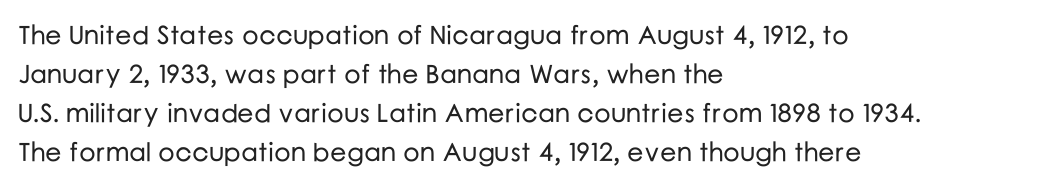
The compositor pushed each line to the left boundary. Every stem runs plumb, perpendicular to the baseline. This sample keeps an unexceptional amount of space between lines. Here the glyphs are tracked normally, forming tight word shapes. Descender tails drop into unmarked territory.
